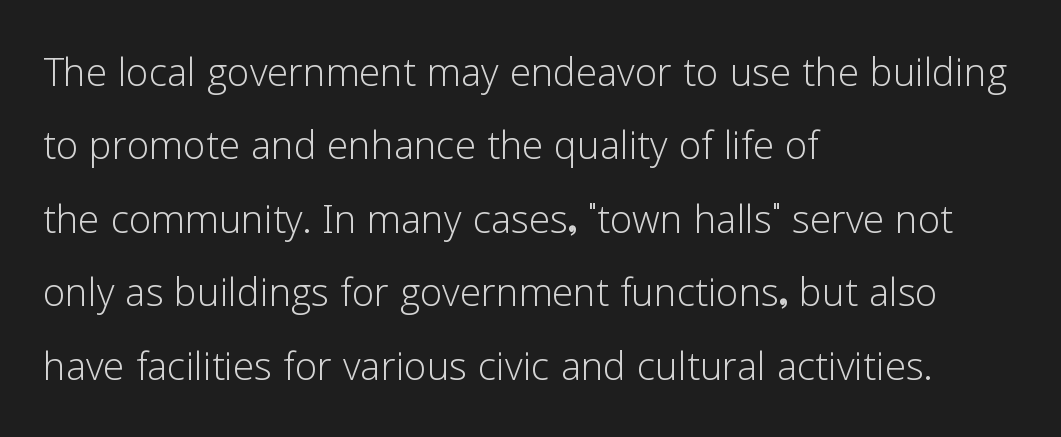
{"serif": "no", "italic": "no", "bold": "no", "weight": "light", "width": "normal", "stroke_contrast": "low", "x_height": "medium", "monospaced": "no", "underline": "no", "align": "left", "line_spacing": "normal", "line_spacing_ratio": 1.44, "letter_spacing": "normal", "letter_spacing_em": 0.0, "glyph_px": 51}
